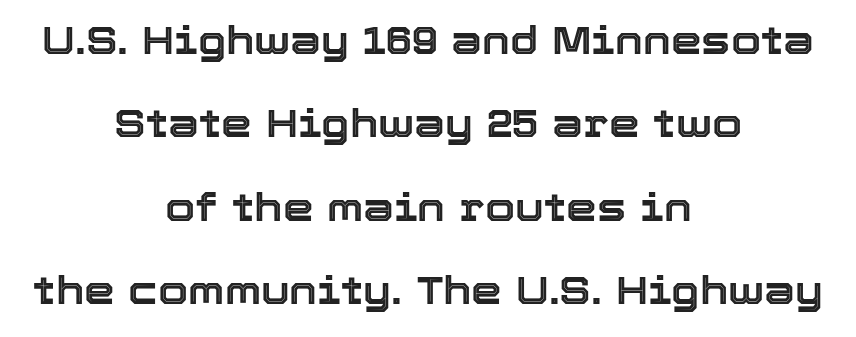
Q: Is the text italic (slanted)? A: No, it is upright.
Q: Is the text underlined? A: No.
Q: How is the paragraph aligned? A: Centered.
Q: Is the spacing between letters normal or unusually wide? A: Normal.
Q: Is the spacing between lines tight, normal or loose? A: Loose.
Q: Width (condensed, normal, or wide)? A: Normal.
Q: x-height? A: Medium.
Q: Monospaced? A: No.
